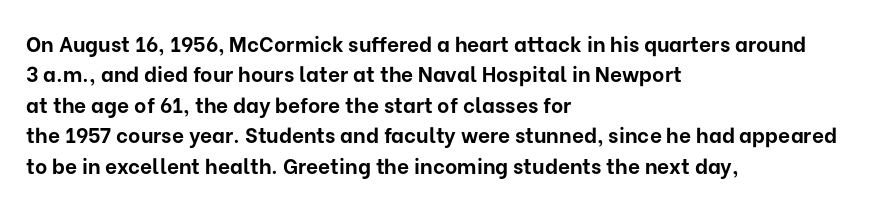
Notice how the stems are strictly vertical — no italics here. These words are printed bold, with thick strokes throughout. Leading: standard. You could call the tracking neutral — neither tight nor loose. The rendering anchors every line to the left-hand side. The words here are not underlined.
